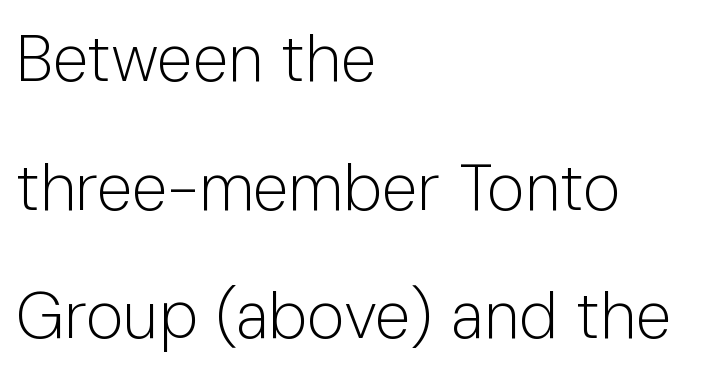
The image shows 65 px light sans-serif type, upright; set left-aligned, loose line spacing (1.98x), normal letter spacing, not underlined; low stroke contrast and a medium x-height.
